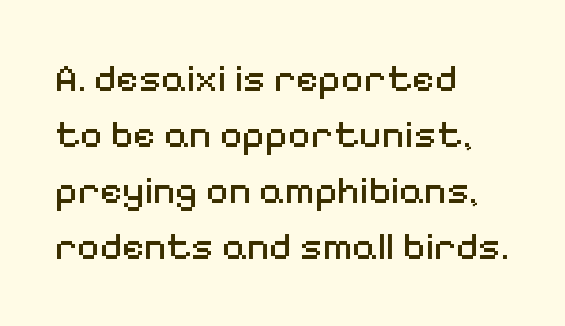
The image shows 39 px regular-weight sans-serif type, upright; set left-aligned, normal line spacing (1.44x), normal letter spacing, not underlined; medium stroke contrast and a medium x-height.
